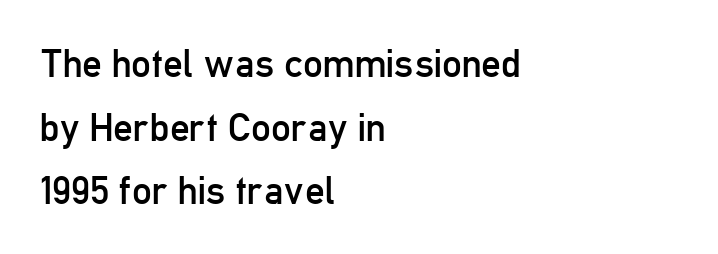
The image shows 39 px regular-weight, condensed sans-serif type, upright; set left-aligned, normal line spacing (1.63x), normal letter spacing, not underlined; low stroke contrast and a medium x-height.
